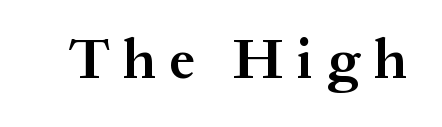
The passage shown is typed in a proportional face where columns would drift. Check the space under the baseline: it is left empty. Nope, not italic — everything's standing straight. The passage shown is typeset with a serif family. Heavy, bold letterforms.
